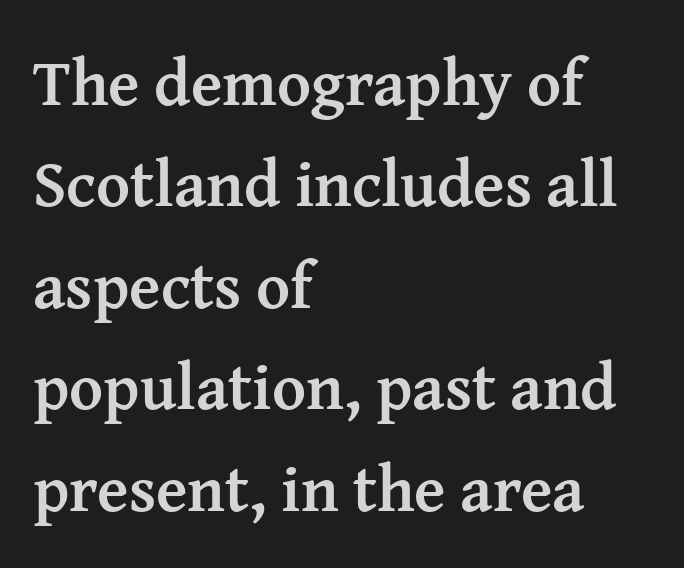
The image shows 65 px semibold serif type, upright; set left-aligned, normal line spacing (1.56x), normal letter spacing, not underlined; medium stroke contrast and a medium x-height.
